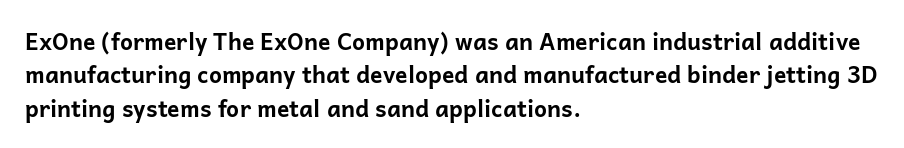
Every letter is thick-stroked: bold, no question. The space directly below the letters is spotless. How would I describe the line gaps? Plain and ordinary. A classic flush-left, rag-right setting is used for this passage. The specimen reads as upright at a glance.
